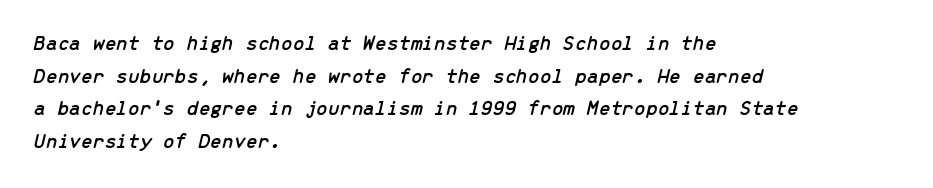
The rag falls on the right side of this text block. Glance below the letters and you will spot only blank space. The gaps between neighbouring characters are ordinary and unremarkable. This sample keeps an unexceptional amount of space between lines. Is the type slanted? Yes — the strokes lean at a clear angle.
